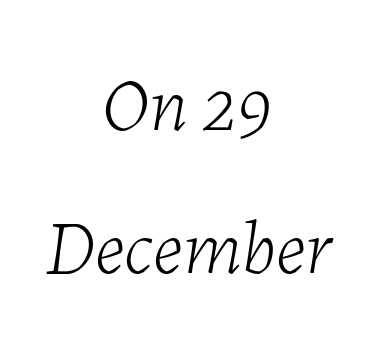
The image shows 76 px light type, italic (leaning right); set centered, line spacing 1.88x, normal letter spacing, not underlined; low stroke contrast and a medium x-height.
